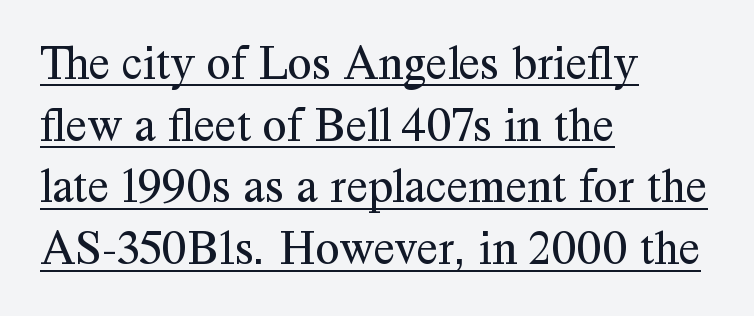
Q: Is the text bold? A: No.
Q: Is the text italic (slanted)? A: No, it is upright.
Q: Is the typeface a serif or a sans-serif typeface? A: Serif.
Q: Is the text underlined? A: Yes.
Q: How is the paragraph aligned? A: Left-aligned.
Q: Is the spacing between letters normal or unusually wide? A: Normal.
Q: Is the spacing between lines tight, normal or loose? A: Normal.
Q: Width (condensed, normal, or wide)? A: Normal.
Q: Stroke contrast? A: Medium.
Q: x-height? A: Medium.
Q: Monospaced? A: No.
